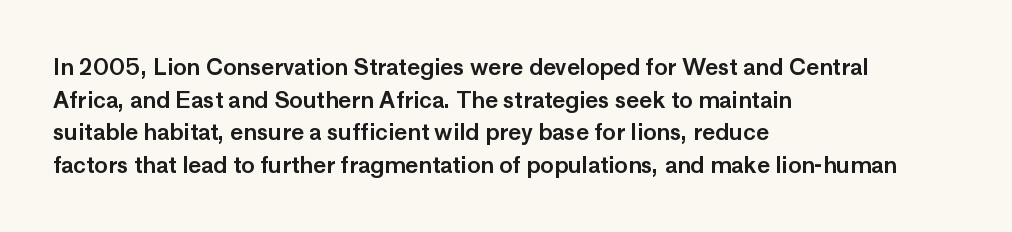
Q: Is the text italic (slanted)? A: No, it is upright.
Q: Is the text underlined? A: No.
Q: How is the paragraph aligned? A: Left-aligned.
Q: Is the spacing between letters normal or unusually wide? A: Normal.
Q: Is the spacing between lines tight, normal or loose? A: Normal.
